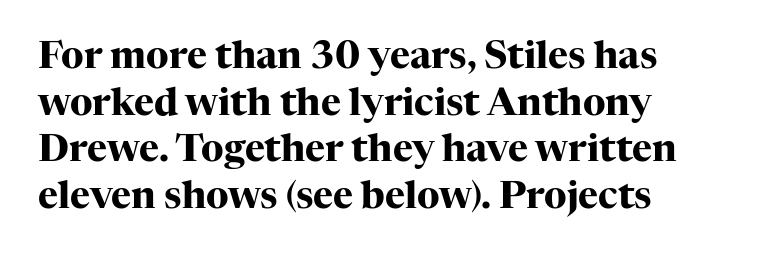
Q: Is the text bold? A: Yes.
Q: Is the text italic (slanted)? A: No, it is upright.
Q: Is the typeface a serif or a sans-serif typeface? A: Serif.
Q: Is the text underlined? A: No.
Q: How is the paragraph aligned? A: Left-aligned.
Q: Is the spacing between letters normal or unusually wide? A: Normal.
Q: Width (condensed, normal, or wide)? A: Normal.
Q: Stroke contrast? A: High.
Q: x-height? A: Medium.
Q: Monospaced? A: No.
